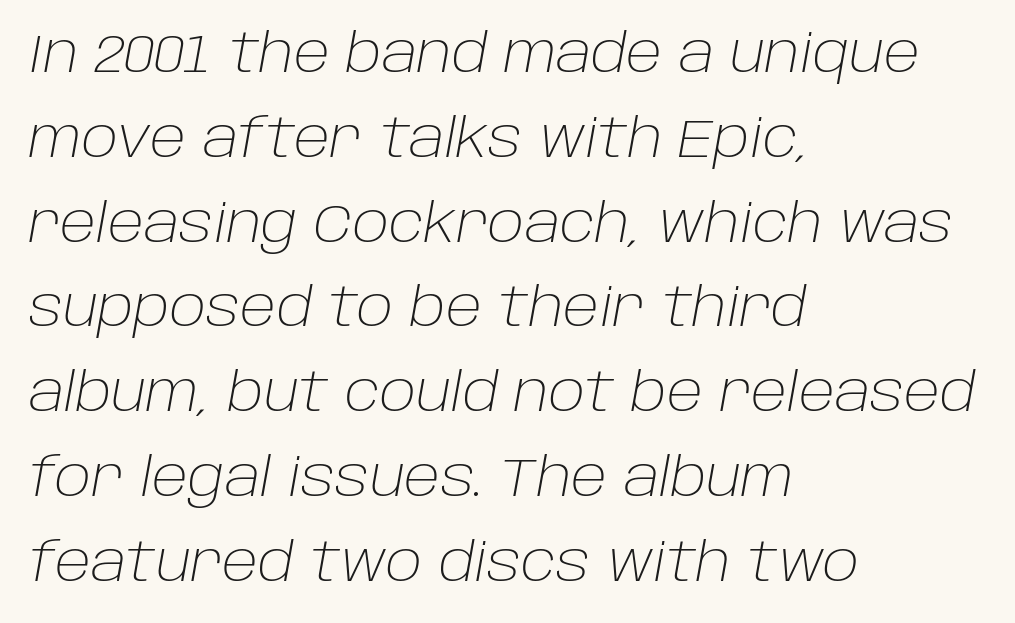
{"italic": "yes", "lean": "right", "slant_degrees": 10, "bold": "no", "weight": "light", "width": "normal", "stroke_contrast": "low", "x_height": "large", "monospaced": "no", "underline": "no", "align": "left", "line_spacing": "normal", "line_spacing_ratio": 1.57, "letter_spacing": "normal", "letter_spacing_em": 0.0, "glyph_px": 54}
